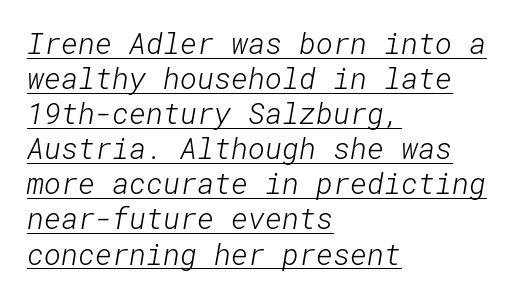
Q: Is the text bold? A: No.
Q: Is the typeface a serif or a sans-serif typeface? A: Sans-serif.
Q: Is the text underlined? A: Yes.
Q: How is the paragraph aligned? A: Left-aligned.
Q: Is the spacing between letters normal or unusually wide? A: Normal.
Q: Width (condensed, normal, or wide)? A: Normal.
Q: Stroke contrast? A: Low.
Q: x-height? A: Medium.
